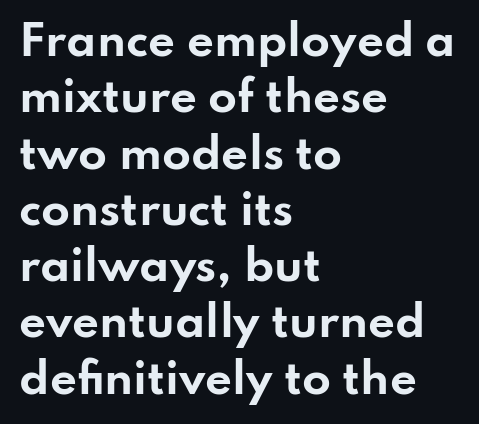
Typographically, this falls in the sans-serif category. Think of a printed novel: that variable character pitch is what you see here. Set as a true bold cut, around the 700 mark. Characters remain perfectly vertical along every line.
